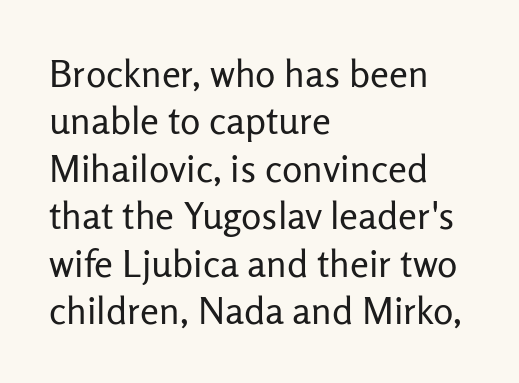
The image shows 38 px regular-weight sans-serif type, upright; set left-aligned, normal line spacing (1.25x), normal letter spacing, not underlined; low stroke contrast and a medium x-height.
